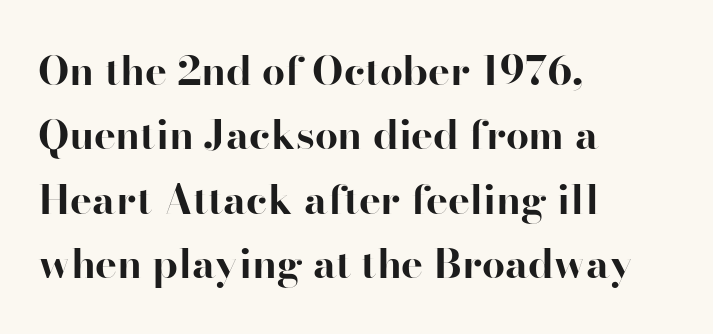
{"serif": "yes", "italic": "no", "bold": "yes", "weight": "bold", "width": "normal", "stroke_contrast": "high", "x_height": "small", "monospaced": "no", "underline": "no", "align": "left", "line_spacing": "normal", "line_spacing_ratio": 1.57, "letter_spacing": "normal", "letter_spacing_em": 0.0, "glyph_px": 41}
